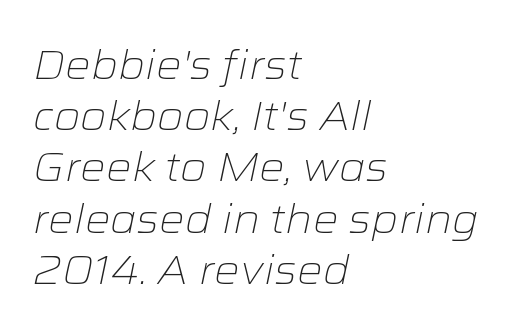
Varying glyph widths throughout — classic text-font behaviour. Line beginnings align vertically; line endings do not. Weight: regular or lighter. Compared with typical paragraphs, the rows here are spaced about the same. There is no visible air inserted between adjacent glyphs. The glyphs look as if they've been sheared to an angle.
